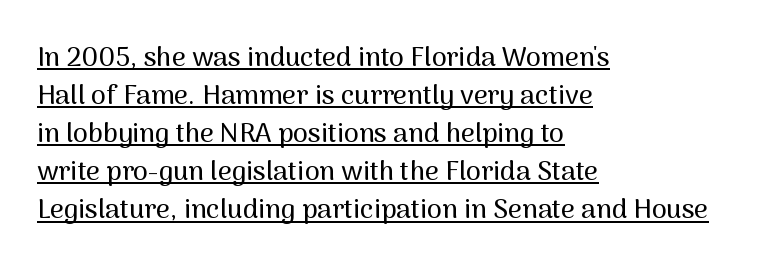
The paragraph shown leans on its left margin. There is no visible air inserted between adjacent glyphs. Honestly, the row spacing looks completely unremarkable. The letters stand straight up with perfectly vertical stems. The words here are underlined.
